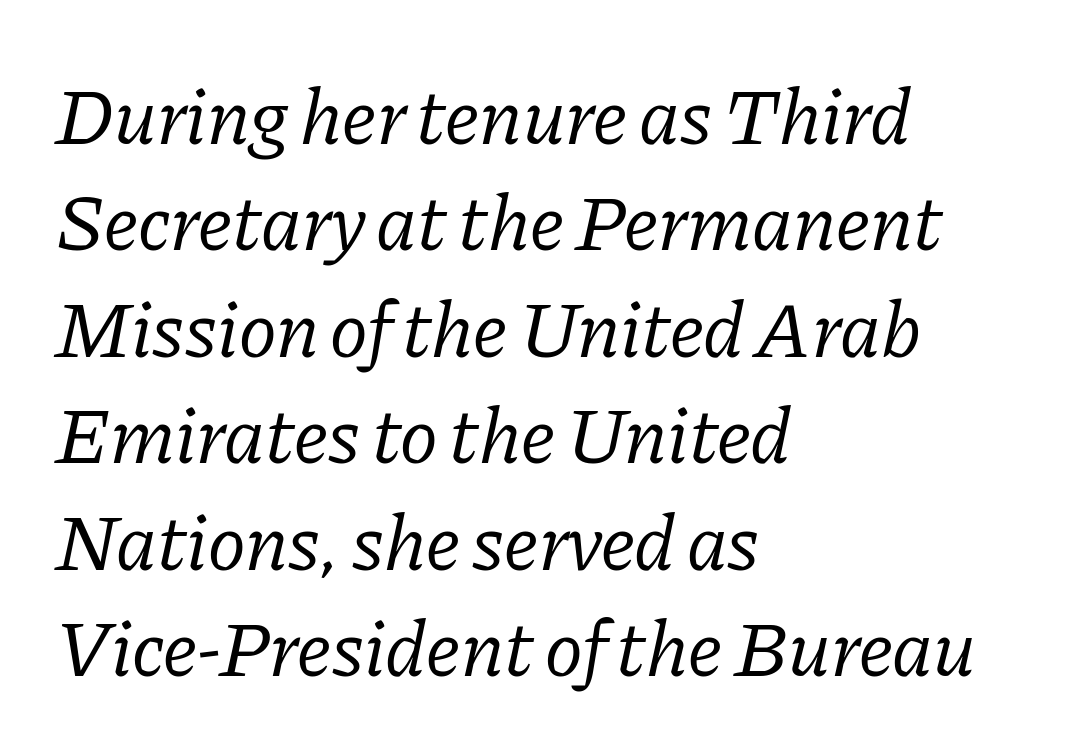
The image shows 80 px regular-weight serif type, italic (leaning right); set left-aligned, normal line spacing (1.33x), normal letter spacing, not underlined; low stroke contrast and a medium x-height.
